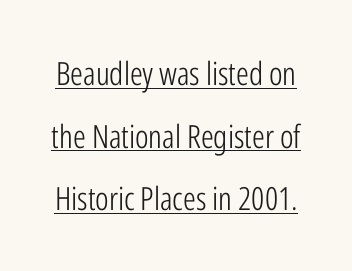
{"serif": "no", "italic": "no", "bold": "no", "weight": "light", "width": "condensed", "stroke_contrast": "low", "x_height": "medium", "monospaced": "no", "underline": "yes", "line_spacing": "loose", "line_spacing_ratio": 1.96, "letter_spacing": "normal", "letter_spacing_em": 0.0, "glyph_px": 32}
